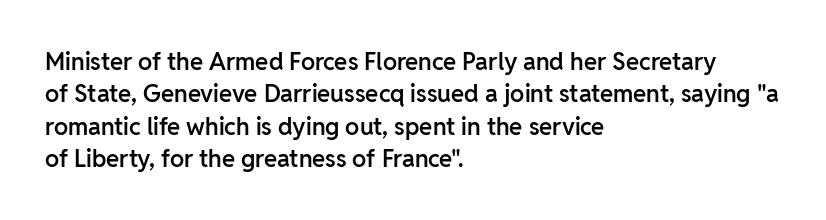
The image shows 24 px text type, upright; set left-aligned, normal line spacing (1.35x), normal letter spacing, not underlined.
